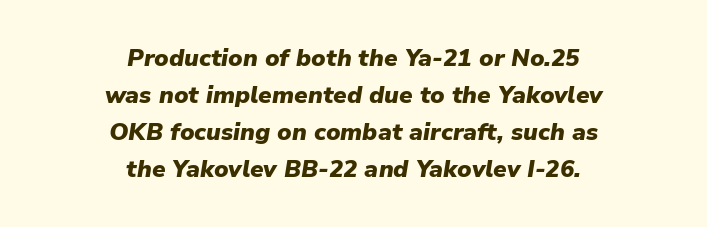
Lines of text with bare space underneath. Alignment: centered. Characters follow at the spacing the type designer built in. Does the weight exceed regular? Yes, all the way to bold. The face used here has a pronounced slope to its letters.
